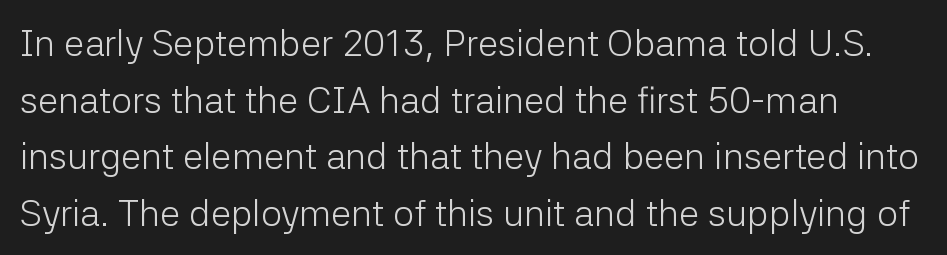
{"serif": "no", "italic": "no", "bold": "no", "weight": "light", "width": "normal", "stroke_contrast": "low", "x_height": "medium", "monospaced": "no", "underline": "no", "line_spacing": "normal", "line_spacing_ratio": 1.53, "letter_spacing": "normal", "letter_spacing_em": 0.0, "glyph_px": 37}
